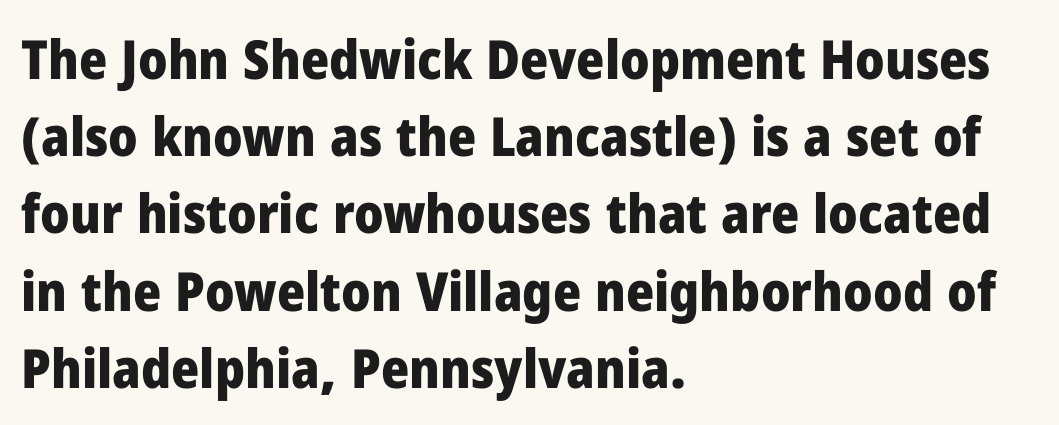
{"serif": "no", "italic": "no", "bold": "yes", "weight": "heavy", "width": "normal", "stroke_contrast": "low", "x_height": "medium", "monospaced": "no", "underline": "no", "align": "left", "line_spacing": "normal", "line_spacing_ratio": 1.43, "letter_spacing": "normal", "letter_spacing_em": 0.0, "glyph_px": 54}
